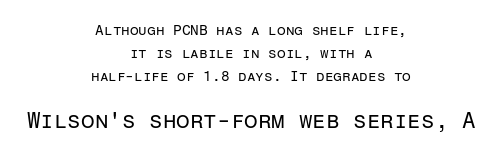
{"italic": "no", "bold": "no", "underline": "no", "align": "center", "line_spacing": "normal", "line_spacing_ratio": 1.64, "letter_spacing": "normal", "letter_spacing_em": 0.0, "larger_block": "second", "size_ratio": 1.57, "glyph_px": 22}
